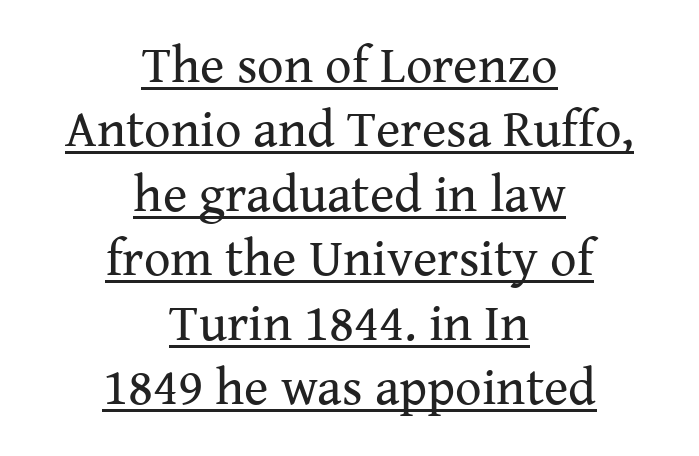
Q: Is the text bold? A: No.
Q: Is the text italic (slanted)? A: No, it is upright.
Q: Is the typeface a serif or a sans-serif typeface? A: Serif.
Q: Is the text underlined? A: Yes.
Q: How is the paragraph aligned? A: Centered.
Q: Is the spacing between letters normal or unusually wide? A: Normal.
Q: Width (condensed, normal, or wide)? A: Normal.
Q: Stroke contrast? A: Medium.
Q: x-height? A: Medium.
Q: Monospaced? A: No.
